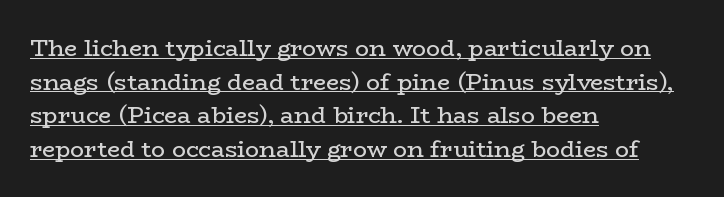
The compositor pushed each line to the left boundary. A typesetter would mark this as roman, not italic. The strokes are not fattened; the text isn't bold. No extra tracking has been applied to these lines. The specimen includes a rule beneath the text block's lines.
